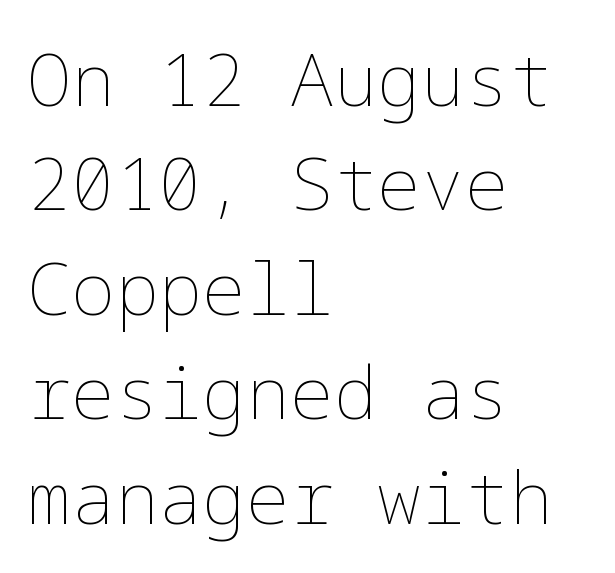
The image shows 73 px thin type, upright; set left-aligned, normal line spacing (1.43x), normal letter spacing, not underlined; low stroke contrast and a medium x-height.
